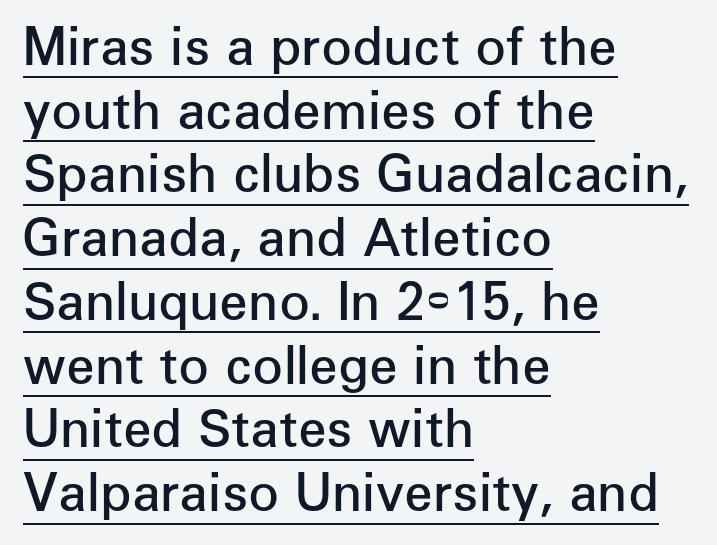
The letterforms sit shoulder to shoulder at normal distance. Successive baselines arrive at the customary interval. Looks like regular typesetting: each glyph gets only the width it needs. Do the letters lean? They stand straight. This sample uses a sans-serif face. Looks like someone drew a line under every word here.
